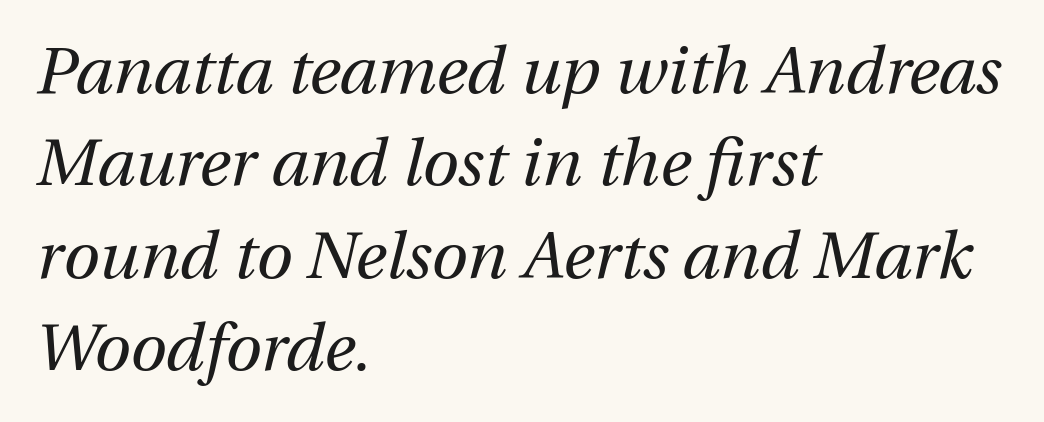
The image shows 66 px regular-weight type, italic (leaning right); set left-aligned, normal line spacing (1.4x), normal letter spacing, not underlined; medium stroke contrast and a medium x-height.
